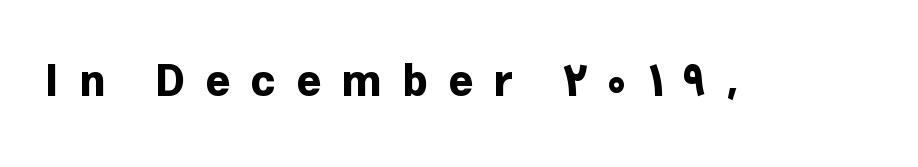
Q: Is the text bold? A: Yes.
Q: Is the text italic (slanted)? A: No, it is upright.
Q: Is the typeface a serif or a sans-serif typeface? A: Sans-serif.
Q: Is the text underlined? A: No.
Q: Is the spacing between letters normal or unusually wide? A: Unusually wide.
Q: Width (condensed, normal, or wide)? A: Normal.
Q: Stroke contrast? A: Low.
Q: x-height? A: Medium.
Q: Monospaced? A: No.
